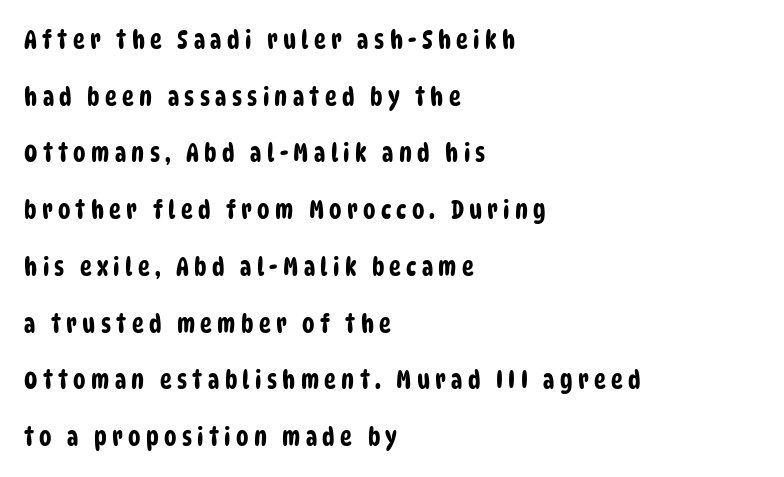
The string is rendered with underlining switched off. Rows of type keep a wide berth in the vertical direction. These lines stack with their left ends in a neat column. Someone cranked the tracking dial way up on this one.
